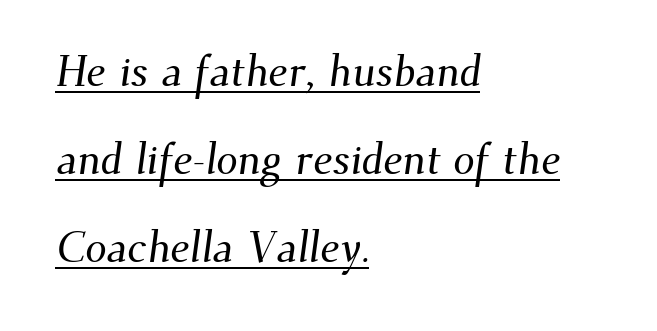
Q: Is the typeface a serif or a sans-serif typeface? A: Serif.
Q: Is the text underlined? A: Yes.
Q: How is the paragraph aligned? A: Left-aligned.
Q: Is the spacing between letters normal or unusually wide? A: Normal.
Q: Is the spacing between lines tight, normal or loose? A: Loose.
Q: Width (condensed, normal, or wide)? A: Normal.
Q: Stroke contrast? A: Medium.
Q: x-height? A: Small.
Q: Monospaced? A: No.
